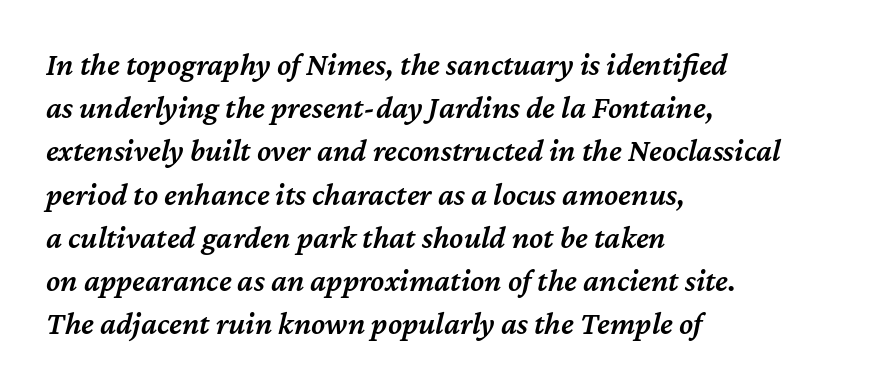
The image shows 32 px semibold type, italic (leaning right); set left-aligned, normal line spacing (1.35x), normal letter spacing, not underlined; medium stroke contrast and a medium x-height.
